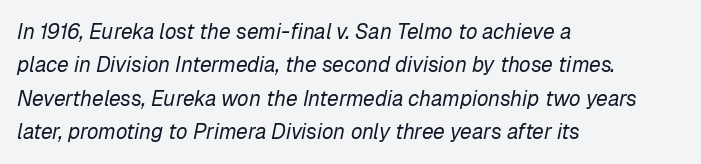
Q: Is the text bold? A: No.
Q: Is the text italic (slanted)? A: Yes, it leans right by about 12 degrees.
Q: Is the text underlined? A: No.
Q: How is the paragraph aligned? A: Left-aligned.
Q: Is the spacing between letters normal or unusually wide? A: Normal.
Q: Is the spacing between lines tight, normal or loose? A: Normal.
